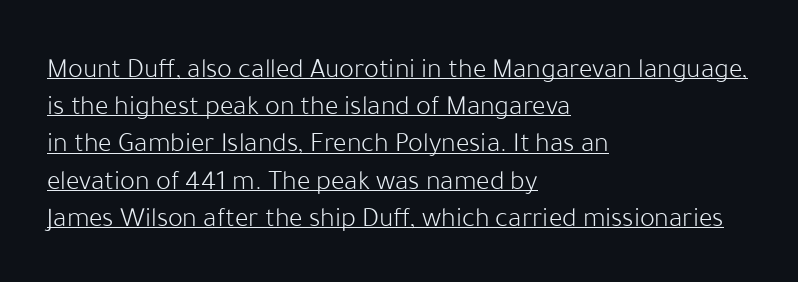
The image shows 28 px light sans-serif type, upright; set left-aligned, normal line spacing (1.33x), normal letter spacing, underlined; low stroke contrast and a medium x-height.
